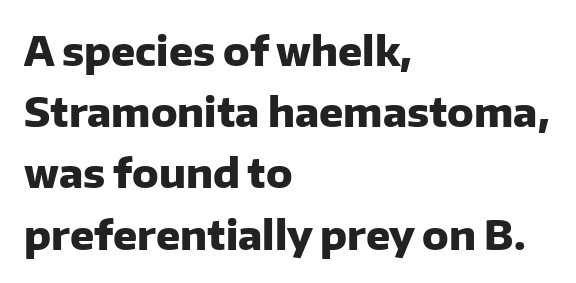
The image shows 40 px heavy sans-serif type, upright; set left-aligned, normal line spacing (1.53x), normal letter spacing, not underlined; low stroke contrast and a medium x-height.
